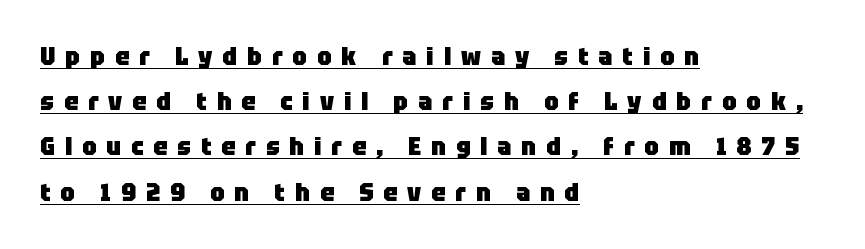
{"italic": "no", "bold": "yes", "underline": "yes", "align": "left", "line_spacing_ratio": 1.81, "letter_spacing": "wide", "letter_spacing_em": 0.4, "glyph_px": 25}
